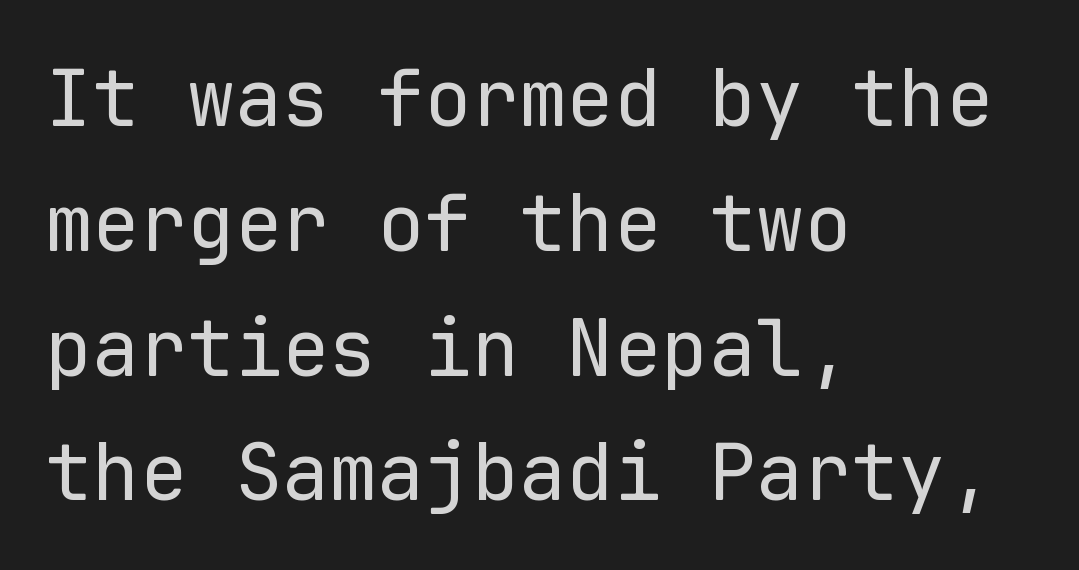
{"serif": "no", "italic": "no", "bold": "no", "weight": "regular", "width": "normal", "stroke_contrast": "low", "x_height": "medium", "monospaced": "yes", "underline": "no", "align": "left", "line_spacing": "normal", "line_spacing_ratio": 1.58, "letter_spacing": "normal", "letter_spacing_em": 0.0, "glyph_px": 79}
